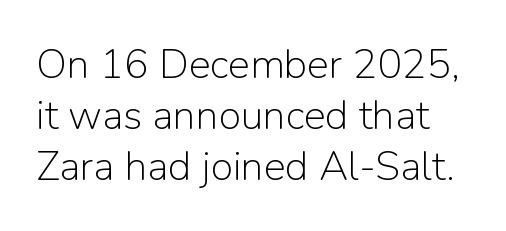
If you drew a line through each stem, it would be perfectly vertical. Decoration check: the copy has no underline. The designer went with a sans here, leaving each stem footless. Stems and bowls with no extra thickness — not bold. Character widths vary here, with narrow letters taking less room than wide ones. The letterforms sit shoulder to shoulder at normal distance.
